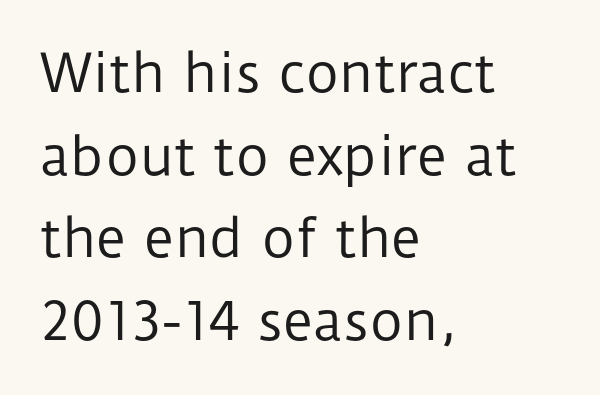
Looks like regular typesetting: each glyph gets only the width it needs. Does the leading feel generous? No, just average. Nothing unusual about the tracking: characters are spaced as the font intends. Rule under the text: the space is simply empty. The typeface chosen for these lines omits serifs.
